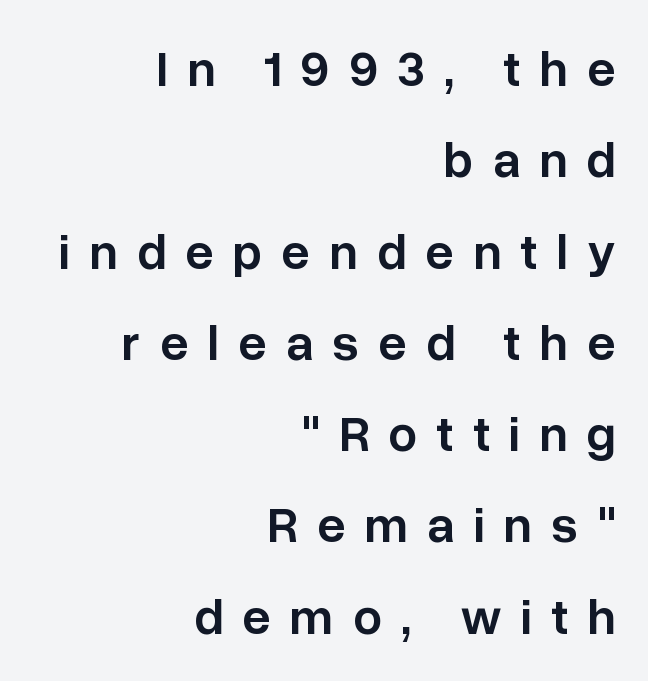
{"serif": "no", "italic": "no", "bold": "semi", "weight": "semibold", "width": "normal", "stroke_contrast": "low", "x_height": "medium", "monospaced": "no", "underline": "no", "align": "right", "line_spacing_ratio": 1.79, "letter_spacing": "wide", "letter_spacing_em": 0.37, "glyph_px": 51}
